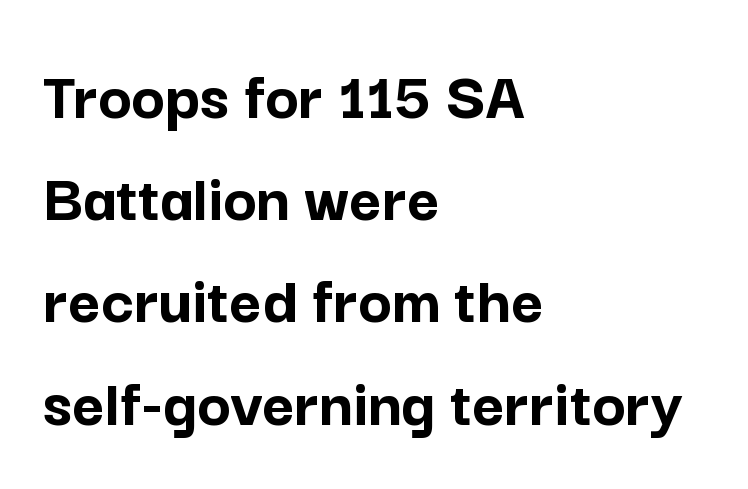
Q: Is the text bold? A: Yes.
Q: Is the text italic (slanted)? A: No, it is upright.
Q: Is the typeface a serif or a sans-serif typeface? A: Sans-serif.
Q: Is the text underlined? A: No.
Q: How is the paragraph aligned? A: Left-aligned.
Q: Is the spacing between letters normal or unusually wide? A: Normal.
Q: Is the spacing between lines tight, normal or loose? A: Normal.
Q: Width (condensed, normal, or wide)? A: Normal.
Q: Stroke contrast? A: Low.
Q: x-height? A: Medium.
Q: Monospaced? A: No.
